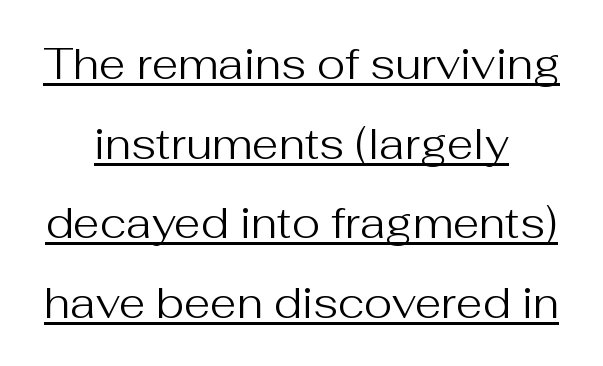
{"serif": "no", "italic": "no", "bold": "no", "weight": "regular", "width": "normal", "stroke_contrast": "medium", "x_height": "medium", "monospaced": "no", "underline": "yes", "align": "center", "line_spacing_ratio": 1.85, "letter_spacing": "normal", "letter_spacing_em": 0.0, "glyph_px": 43}
